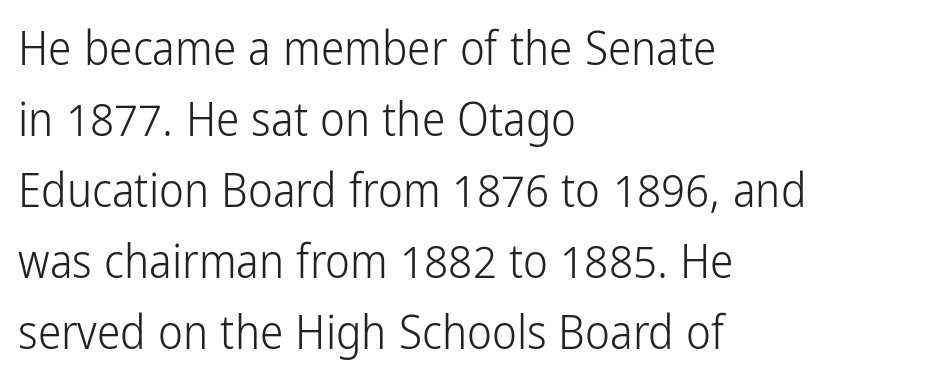
Q: Is the text bold? A: No.
Q: Is the text italic (slanted)? A: No, it is upright.
Q: Is the typeface a serif or a sans-serif typeface? A: Sans-serif.
Q: Is the text underlined? A: No.
Q: How is the paragraph aligned? A: Left-aligned.
Q: Is the spacing between letters normal or unusually wide? A: Normal.
Q: Is the spacing between lines tight, normal or loose? A: Normal.
Q: Width (condensed, normal, or wide)? A: Condensed.
Q: Stroke contrast? A: Low.
Q: x-height? A: Medium.
Q: Monospaced? A: No.
